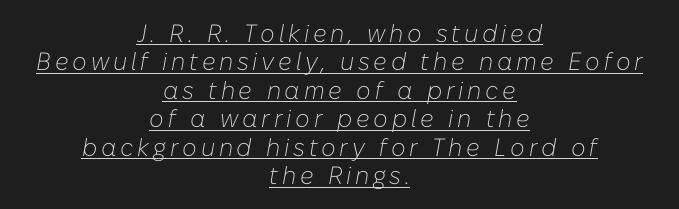
The image shows 25 px text type, italic (leaning right); set centered, tight line spacing (1.14x), underlined.
